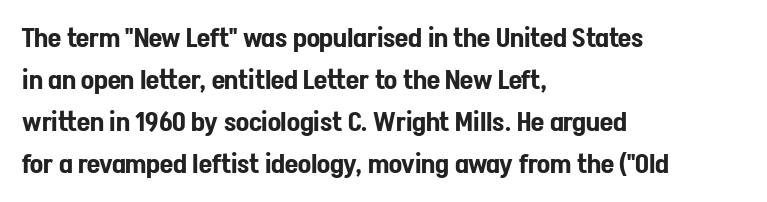
Quick note: underline off. The typesetter chose a ragged-right arrangement here. Posture: straight, roman, zero tilt. Leading: standard. Words appear dense and cohesive because spacing is normal.
